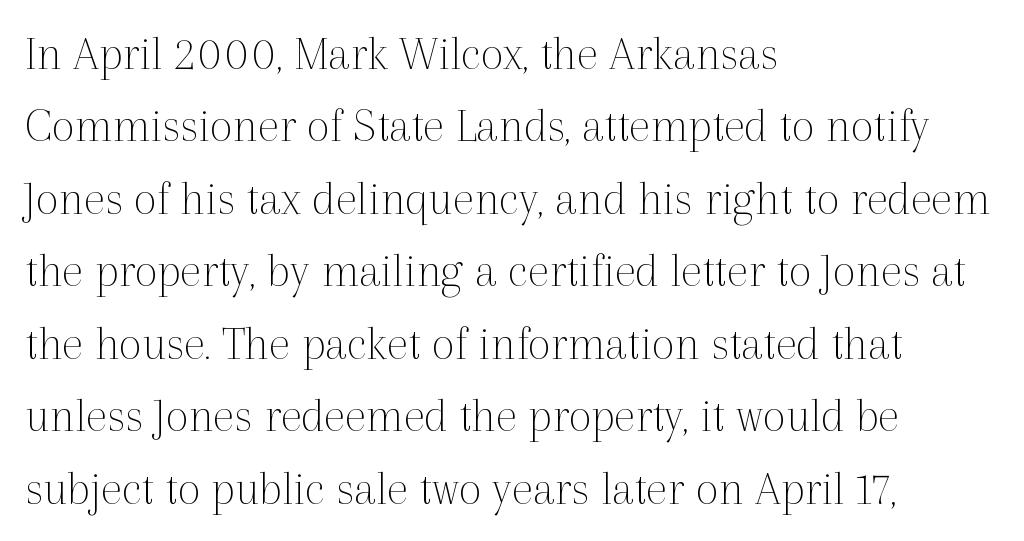
Q: Is the text bold? A: No.
Q: Is the text italic (slanted)? A: No, it is upright.
Q: Is the typeface a serif or a sans-serif typeface? A: Serif.
Q: Is the text underlined? A: No.
Q: How is the paragraph aligned? A: Left-aligned.
Q: Is the spacing between letters normal or unusually wide? A: Normal.
Q: Is the spacing between lines tight, normal or loose? A: Normal.
Q: Width (condensed, normal, or wide)? A: Normal.
Q: x-height? A: Medium.
Q: Monospaced? A: No.
